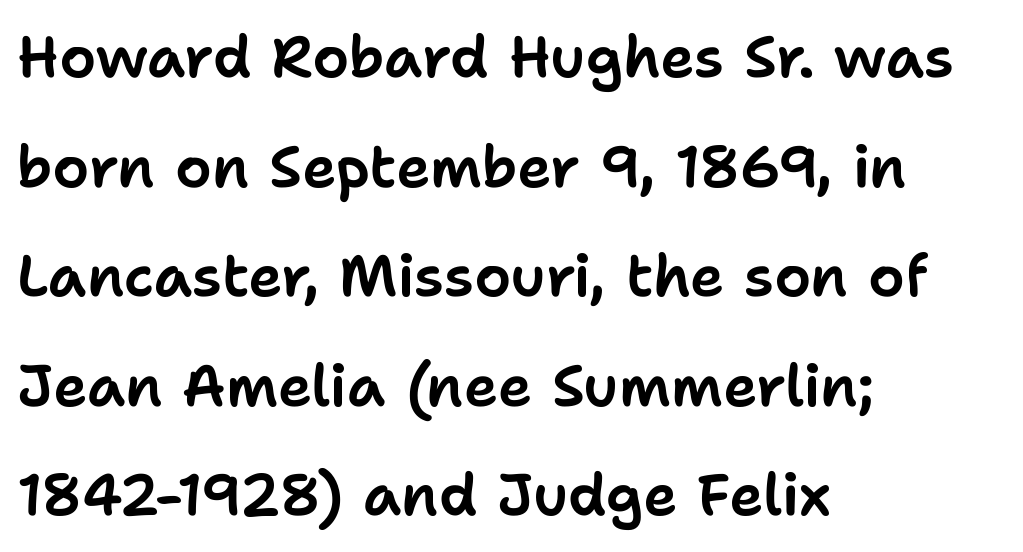
A typesetter would mark this as roman, not italic. Default kerning and tracking; the words read as compact shapes. Clear beneath every line of the passage. The passage is arranged the way most books set body copy — flush left. Character widths vary here, with narrow letters taking less room than wide ones.
